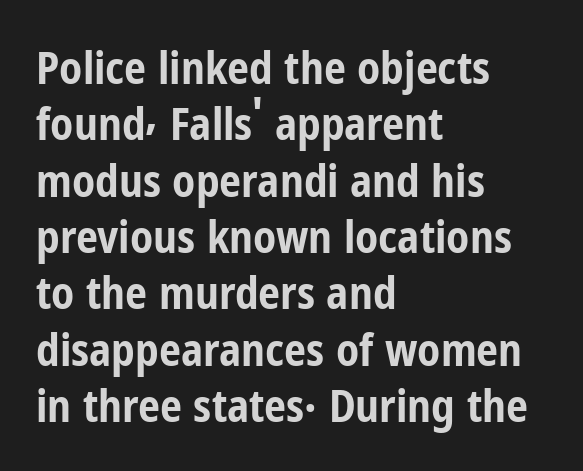
The passage shown is emphatically bold. The ragged edge is on the right, which tells us the setting is flush left. Students, observe: this is what conventionally led text looks like. Descender tails drop into unmarked territory.
